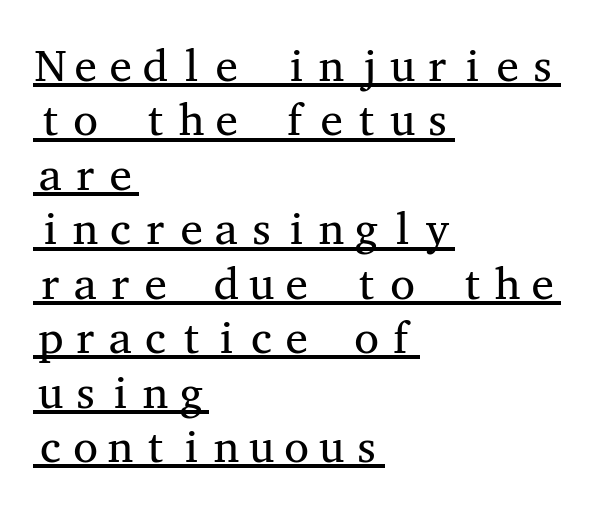
{"serif": "yes", "italic": "no", "bold": "no", "weight": "regular", "width": "wide", "stroke_contrast": "medium", "x_height": "medium", "monospaced": "yes", "underline": "yes", "align": "left", "line_spacing_ratio": 1.21, "letter_spacing": "normal", "letter_spacing_em": 0.0, "glyph_px": 45}
